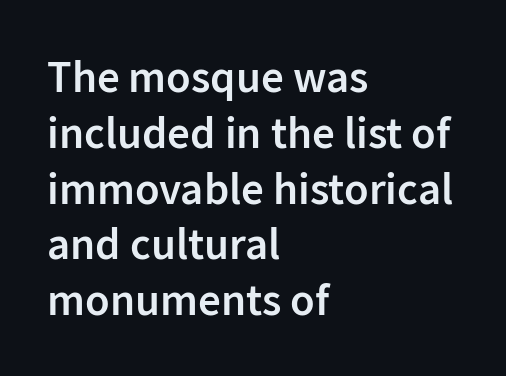
Typesetter's note: demi weight, one step under bold. The compositor pushed each line to the left boundary. The string is rendered with underlining switched off. What stands out about the letter spacing? Nothing — it is the standard amount. Is this a sans? Yes — the strokes have no serifs. The face used here is proportionally spaced, like ordinary book or web type.
